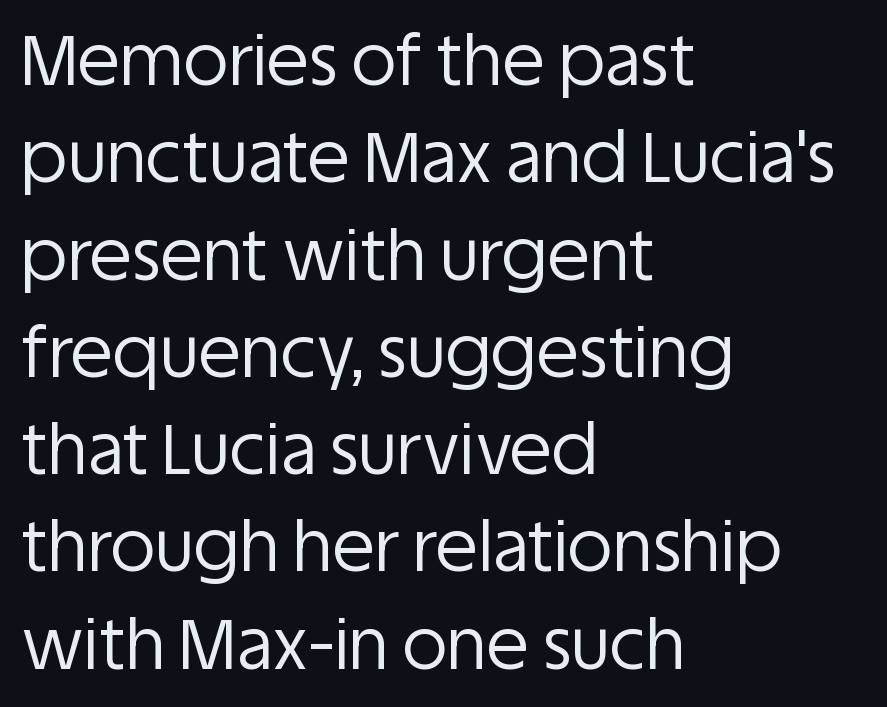
Underlining? Definitely not there. The rendering uses natural spacing where letterforms have individual widths. Ascenders rise straight up at ninety degrees. The block of text has a typical density, with ordinary space between rows. Type style note: lacks serifs.
